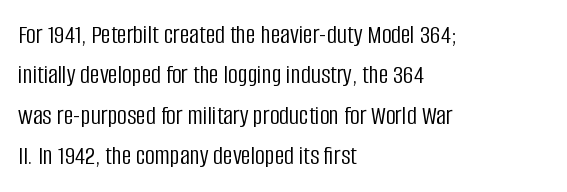
The image shows 27 px text type, upright; set left-aligned, normal line spacing (1.5x), normal letter spacing, not underlined.
